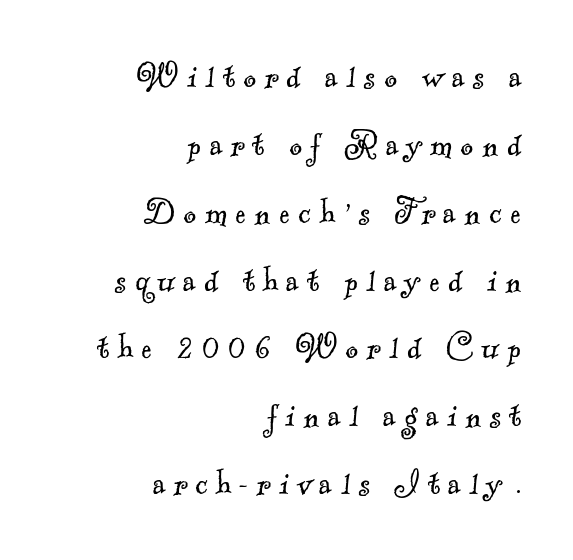
The image shows 39 px light serif type; set right-aligned, line spacing 1.74x, unusually wide letter spacing (+0.22 em), not underlined; a small x-height.
